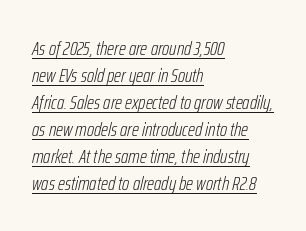
Every character sits at an angle, as italics do. Compared with a typical body face, this is equally light or lighter still. Line starts are locked; line ends wander. Tracking value appears to be zero — textbook default spacing. This sample keeps an unexceptional amount of space between lines.
